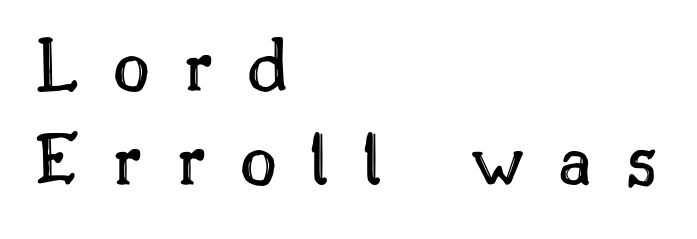
The image shows 80 px text type, upright; set left-aligned, line spacing 1.18x, unusually wide letter spacing (+0.42 em), not underlined; a small x-height.
